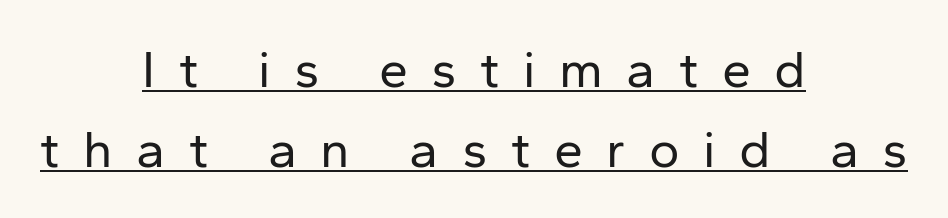
Vertical spacing — default. The lines in this sample share a center point and differ in where they start and stop. Each line of the rendering has a horizontal stroke beneath the glyphs. What kind of face is this? One without serifs — a sans. The type sits square on the baseline with zero lean. You could not count columns in this text — the font is proportionally spaced.
